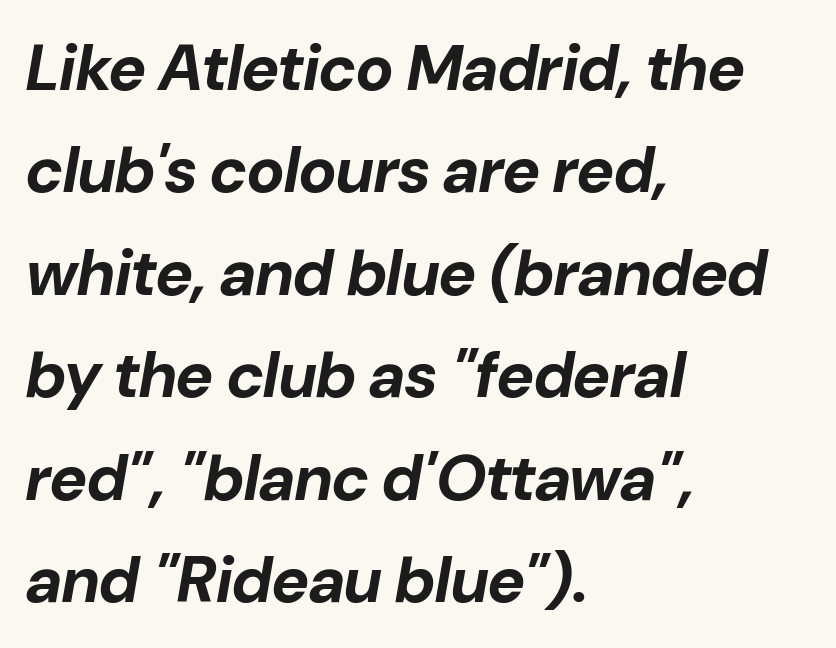
These lines are rendered in a variable-pitch font. Observe the ordinary spacing: letters are neighbours, not strangers. Rule under the text: the space is simply empty. The line-height multiplier appears to be the usual default. One-word summary of the alignment: left. Emphasis by weight is at full strength: bold.
